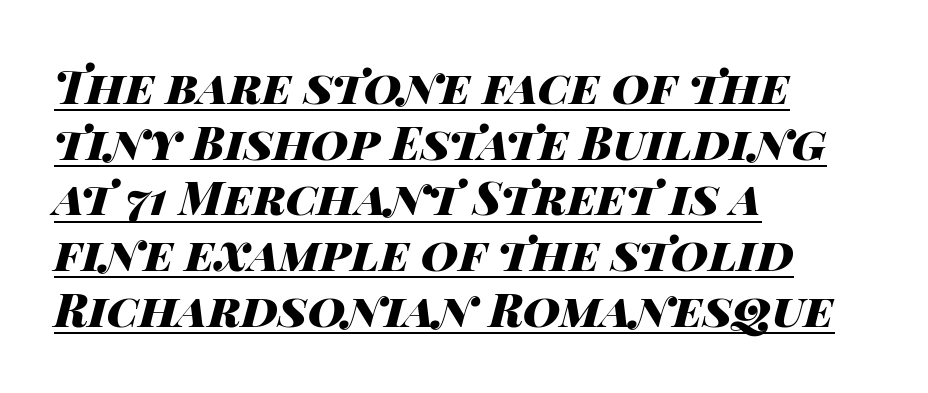
{"italic": "yes", "lean": "right", "slant_degrees": 14, "bold": "yes", "weight": "heavy", "width": "wide", "stroke_contrast": "high", "x_height": "large", "monospaced": "no", "underline": "yes", "align": "left", "line_spacing_ratio": 1.21, "letter_spacing": "normal", "letter_spacing_em": 0.0, "glyph_px": 46}
